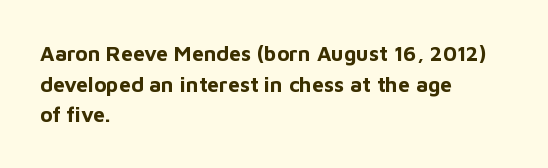
Q: Is the text bold? A: Yes.
Q: Is the text italic (slanted)? A: No, it is upright.
Q: Is the text underlined? A: No.
Q: How is the paragraph aligned? A: Left-aligned.
Q: Is the spacing between letters normal or unusually wide? A: Normal.
Q: Is the spacing between lines tight, normal or loose? A: Normal.
